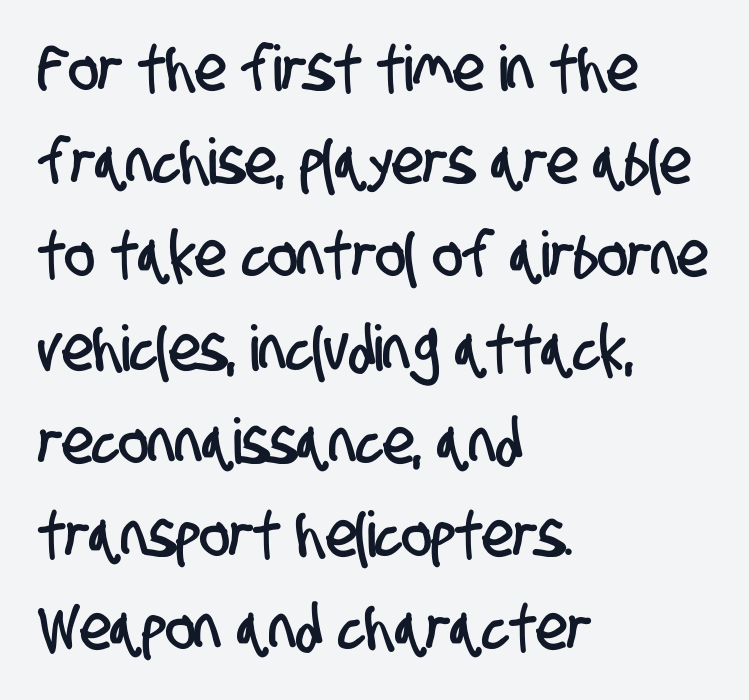
{"serif": "no", "width": "condensed", "stroke_contrast": "low", "x_height": "large", "monospaced": "no", "underline": "no", "align": "left", "line_spacing": "normal", "line_spacing_ratio": 1.48, "letter_spacing": "normal", "letter_spacing_em": 0.0, "glyph_px": 63}
